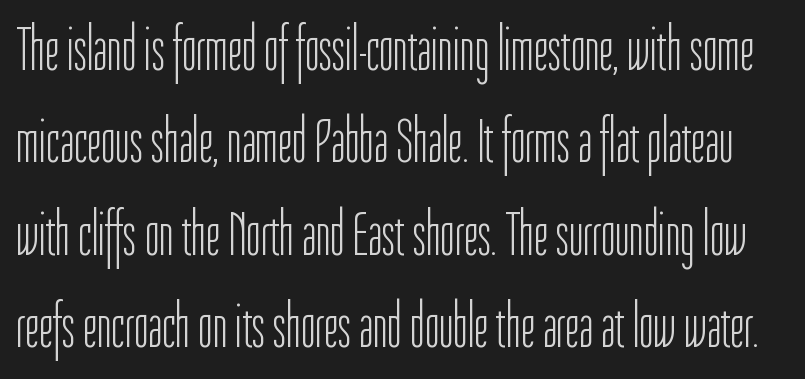
{"serif": "no", "italic": "no", "bold": "no", "weight": "light", "width": "condensed", "stroke_contrast": "low", "x_height": "medium", "monospaced": "no", "underline": "no", "line_spacing": "normal", "line_spacing_ratio": 1.49, "letter_spacing": "normal", "letter_spacing_em": 0.0, "glyph_px": 62}
